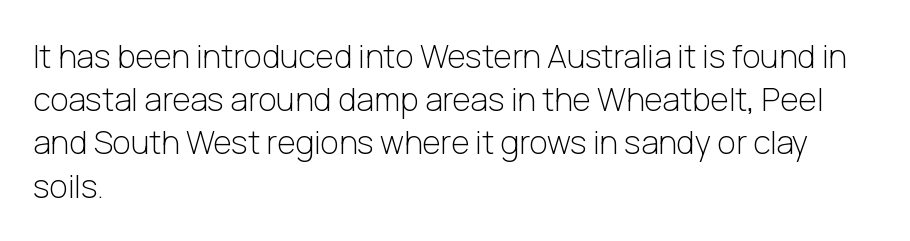
Q: Is the text bold? A: No.
Q: Is the text italic (slanted)? A: No, it is upright.
Q: Is the typeface a serif or a sans-serif typeface? A: Sans-serif.
Q: Is the text underlined? A: No.
Q: How is the paragraph aligned? A: Left-aligned.
Q: Is the spacing between letters normal or unusually wide? A: Normal.
Q: Is the spacing between lines tight, normal or loose? A: Normal.
Q: Width (condensed, normal, or wide)? A: Normal.
Q: Stroke contrast? A: Low.
Q: x-height? A: Medium.
Q: Monospaced? A: No.
